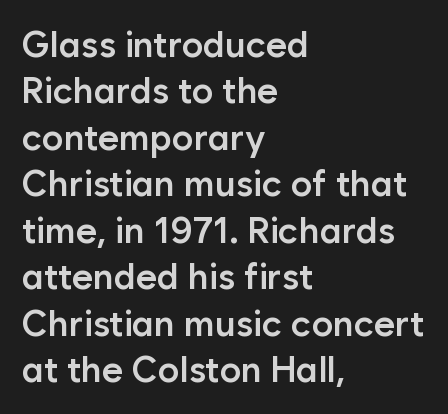
Q: Is the text bold? A: Semi-bold.
Q: Is the text italic (slanted)? A: No, it is upright.
Q: Is the typeface a serif or a sans-serif typeface? A: Sans-serif.
Q: Is the text underlined? A: No.
Q: How is the paragraph aligned? A: Left-aligned.
Q: Is the spacing between letters normal or unusually wide? A: Normal.
Q: Is the spacing between lines tight, normal or loose? A: Normal.
Q: Width (condensed, normal, or wide)? A: Normal.
Q: Stroke contrast? A: Low.
Q: x-height? A: Medium.
Q: Monospaced? A: No.
